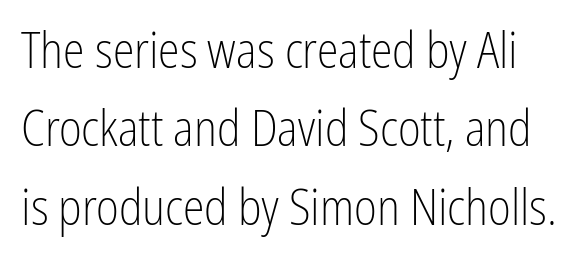
Summary of weight: not heavy and not bold. Standard letterfit; no display-style spreading of the glyphs. Is there any slant? The stems are plumb. The typeface chosen for these lines omits serifs. Each letter keeps its own natural width here, so spacing adapts to shape.
